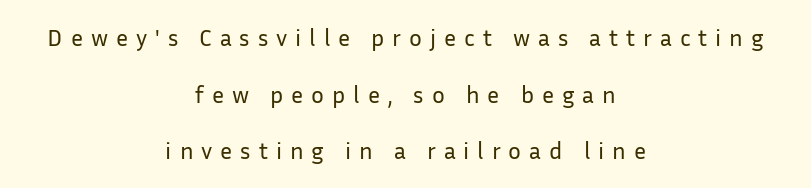
Q: Is the text bold? A: No.
Q: Is the text italic (slanted)? A: No, it is upright.
Q: Is the text underlined? A: No.
Q: How is the paragraph aligned? A: Centered.
Q: Is the spacing between letters normal or unusually wide? A: Unusually wide.
Q: Is the spacing between lines tight, normal or loose? A: Loose.
